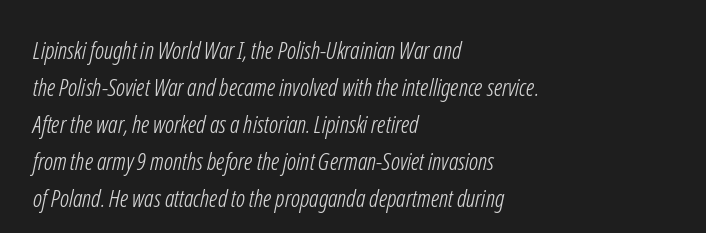
Glance below the letters and you will spot only blank space. The weight tops out at a normal text grade. Caption: standard tracking, unaltered. Short and long lines alike share a common starting point at left.
